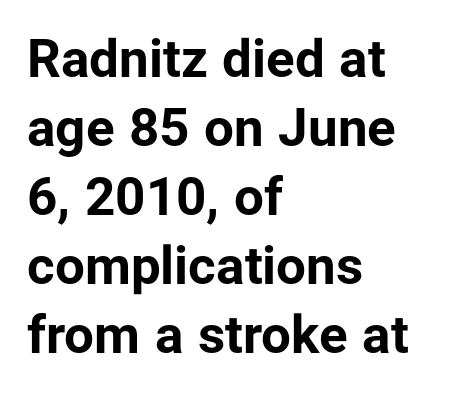
Each letter's strokes conclude bluntly, with no projecting serifs. This sample has the flowing, uneven cadence of proportional lettering. Is there any slant? The stems are plumb. How heavy is the stroke? Heavy — this is a bold. Is there much room between lines? A standard amount, neither cramped nor airy.
